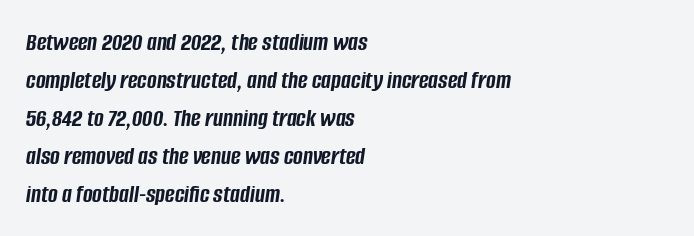
The image shows 26 px bold type, italic (leaning right); set left-aligned, normal line spacing (1.46x), normal letter spacing, not underlined.
